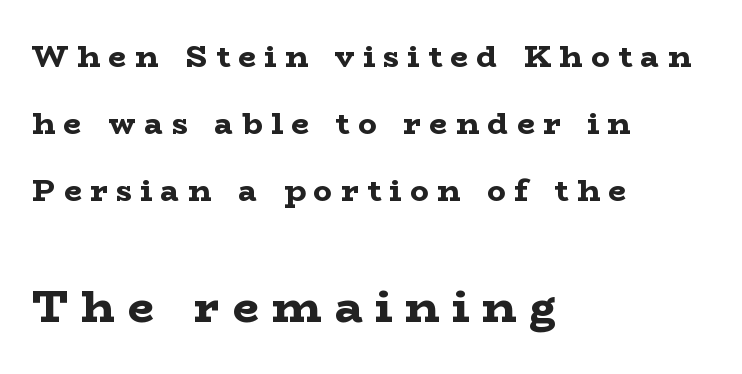
Q: Is the text bold? A: Yes.
Q: Is the text italic (slanted)? A: No, it is upright.
Q: Is the typeface a serif or a sans-serif typeface? A: Serif.
Q: Is the text underlined? A: No.
Q: How is the paragraph aligned? A: Left-aligned.
Q: Is the spacing between letters normal or unusually wide? A: Unusually wide.
Q: Is the spacing between lines tight, normal or loose? A: Loose.
Q: Which block of text is set in a larger size, the first (top) or the second (bottom)? A: The second (bottom) one.
Q: Width (condensed, normal, or wide)? A: Wide.
Q: Stroke contrast? A: Low.
Q: x-height? A: Medium.
Q: Monospaced? A: No.
